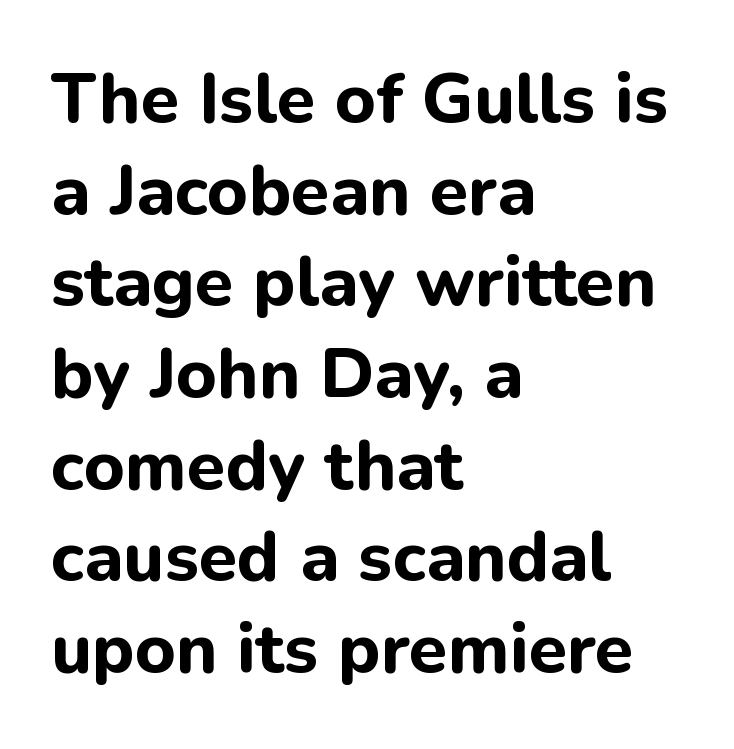
The type family on display is of the sans-serif kind. Its strokes are broad and dark, the hallmark of bold type. The passage shown stacks its lines at a standard gap. Tracking here is standard; glyphs follow each other at the usual distance. The words here are not underlined.
